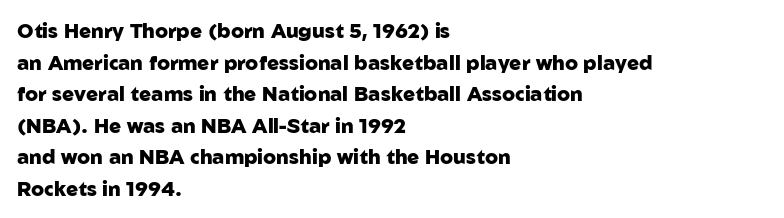
{"italic": "no", "bold": "yes", "underline": "no", "align": "left", "line_spacing": "normal", "line_spacing_ratio": 1.58, "letter_spacing": "normal", "letter_spacing_em": 0.0, "glyph_px": 20}
